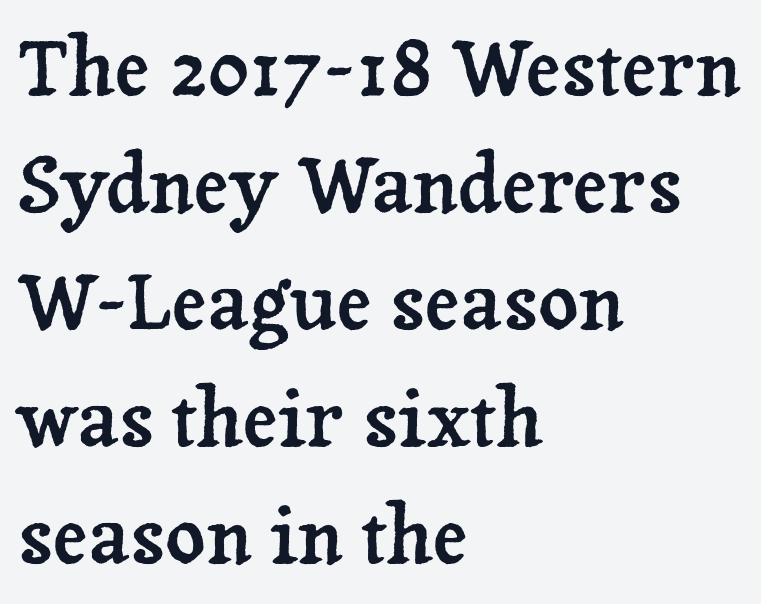
Short note: letters normally spaced. Serif or sans? Serif — the stroke terminals have little feet. The letters advance in unequal steps, a hallmark of proportional type. The zone under the glyphs is completely vacant. All the whitespace from short lines collects on the right. Compared with typical paragraphs, the rows here are spaced about the same.
